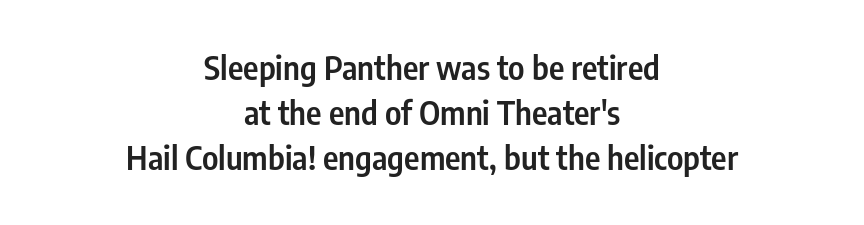
The image shows 33 px semibold, condensed sans-serif type, upright; set centered, normal line spacing (1.37x), normal letter spacing, not underlined; low stroke contrast and a medium x-height.
